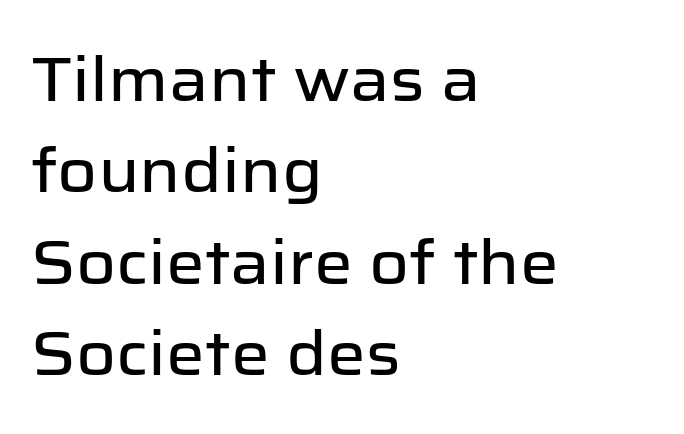
The image shows 61 px sans-serif type, upright; set left-aligned, normal line spacing (1.5x), normal letter spacing, not underlined; low stroke contrast and a medium x-height.
